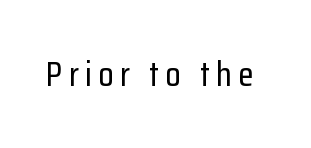
The image shows 35 px condensed sans-serif type, upright; set not underlined; low stroke contrast and a medium x-height.
